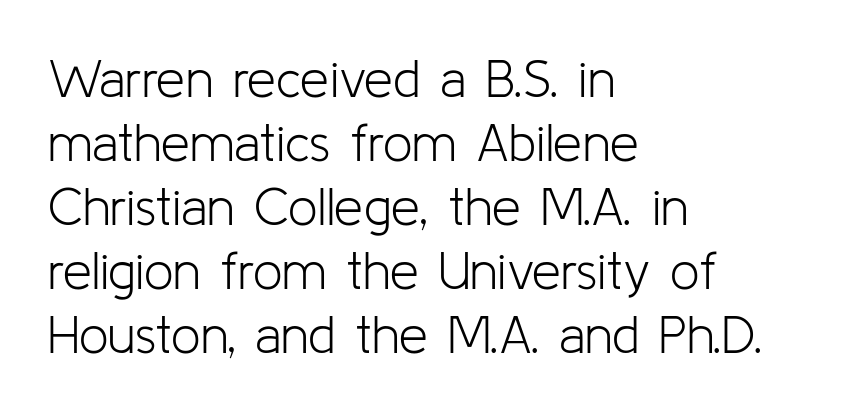
{"serif": "no", "italic": "no", "bold": "no", "weight": "light", "width": "normal", "stroke_contrast": "low", "x_height": "medium", "monospaced": "no", "underline": "no", "align": "left", "line_spacing_ratio": 1.23, "letter_spacing": "normal", "letter_spacing_em": 0.0, "glyph_px": 52}
